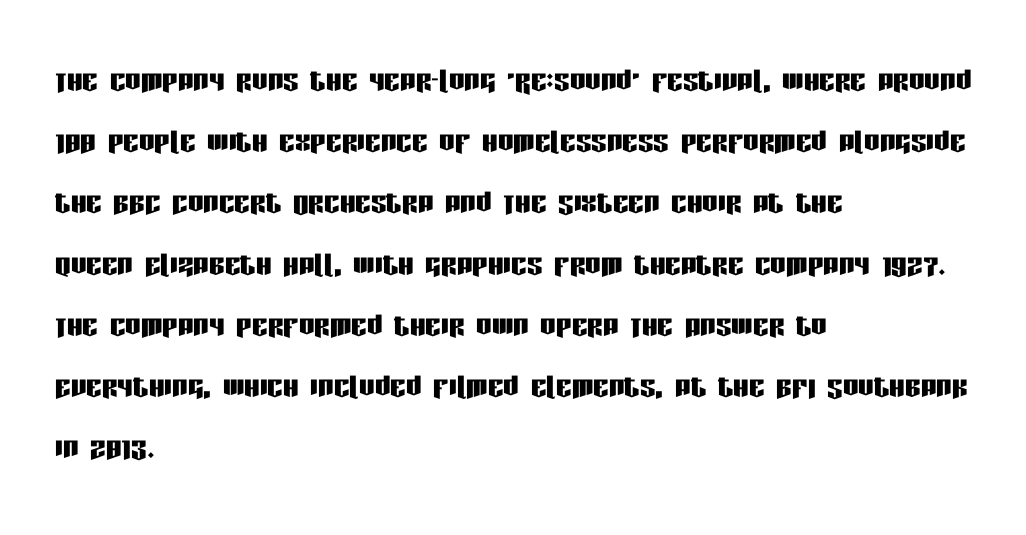
Honestly, the letter spacing is just normal — you wouldn't notice it. This is roman type, the default non-slanted kind. If you drew a ruler down the left edge, every line would touch it. Check the space under the baseline: it is left empty.
